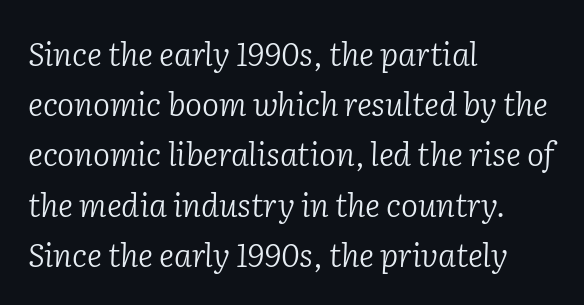
Q: Is the text bold? A: No.
Q: Is the text italic (slanted)? A: Yes, it leans right by about 2 degrees.
Q: Is the typeface a serif or a sans-serif typeface? A: Serif.
Q: Is the text underlined? A: No.
Q: How is the paragraph aligned? A: Left-aligned.
Q: Is the spacing between letters normal or unusually wide? A: Normal.
Q: Is the spacing between lines tight, normal or loose? A: Normal.
Q: Width (condensed, normal, or wide)? A: Normal.
Q: Stroke contrast? A: Low.
Q: x-height? A: Medium.
Q: Monospaced? A: No.
